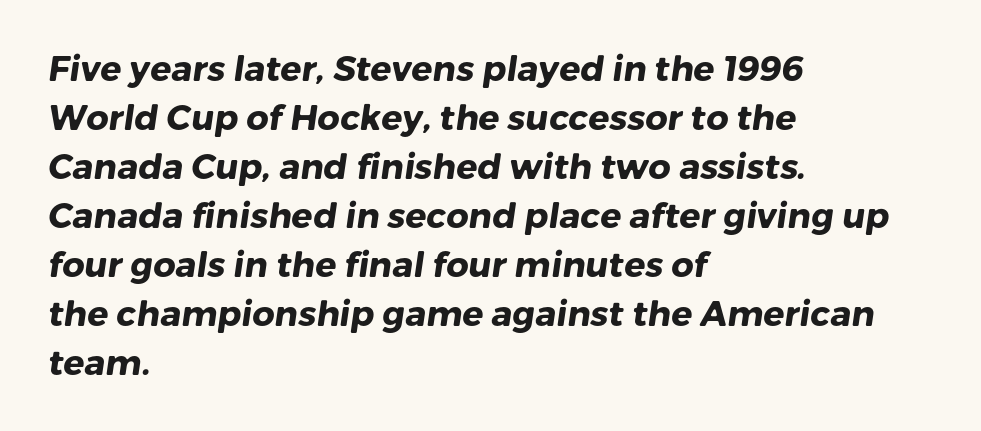
{"serif": "no", "bold": "yes", "weight": "heavy", "width": "normal", "stroke_contrast": "low", "x_height": "medium", "monospaced": "no", "underline": "no", "align": "left", "line_spacing": "normal", "line_spacing_ratio": 1.4, "letter_spacing": "normal", "letter_spacing_em": 0.0, "glyph_px": 35}
